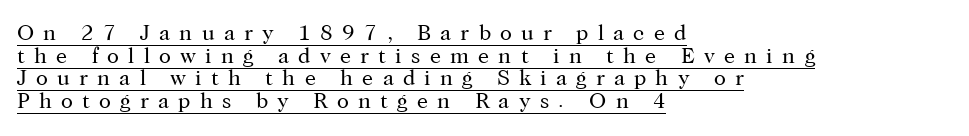
The image shows 22 px text type, upright; set left-aligned, tight line spacing (1.03x), unusually wide letter spacing (+0.42 em), underlined.
